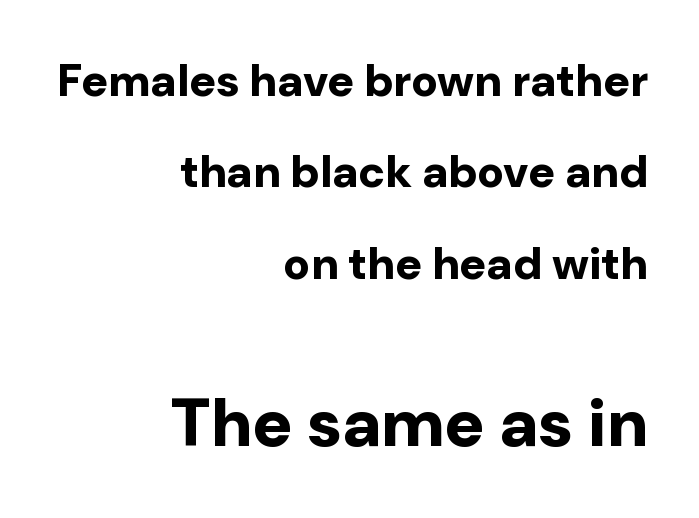
The image shows 67 px bold sans-serif type, upright; set right-aligned, loose line spacing (2.03x), normal letter spacing, not underlined; the second (bottom) block is 1.49x larger; low stroke contrast and a medium x-height.
